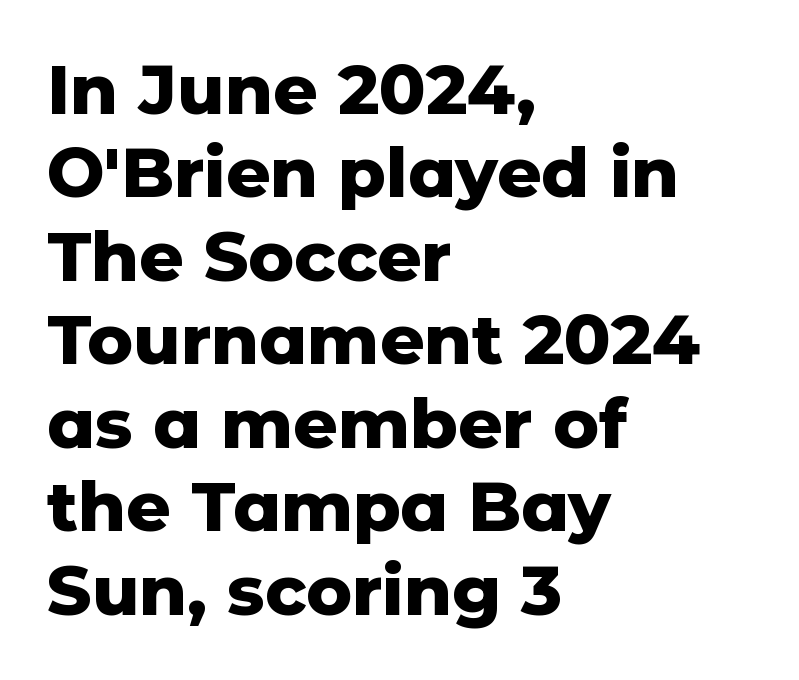
{"serif": "no", "italic": "no", "bold": "yes", "weight": "heavy", "width": "normal", "stroke_contrast": "low", "x_height": "medium", "monospaced": "no", "underline": "no", "align": "left", "line_spacing_ratio": 1.21, "letter_spacing": "normal", "letter_spacing_em": 0.0, "glyph_px": 69}
